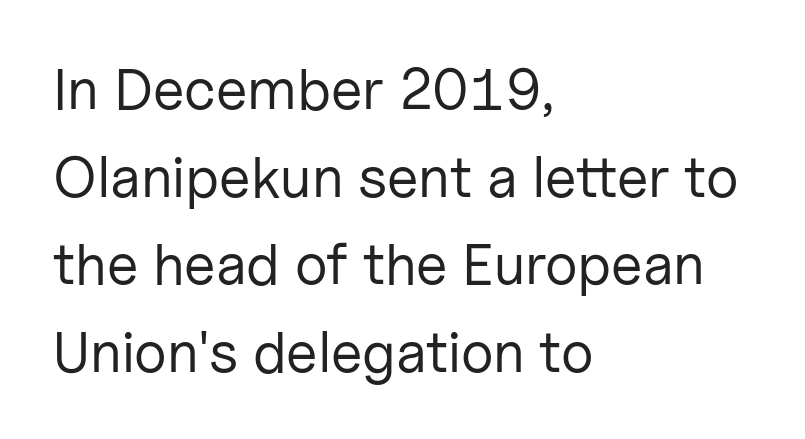
Looks like regular typesetting: each glyph gets only the width it needs. The rendering uses a moderate line-height, typical for paragraphs. This rendering leaves character spacing at its baseline value. The axis of the letterforms is exactly vertical.
